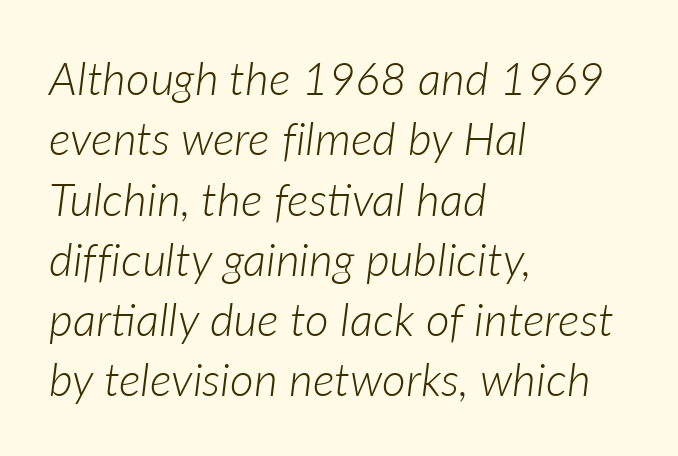
{"italic": "yes", "lean": "right", "slant_degrees": 7, "bold": "no", "weight": "light", "width": "normal", "stroke_contrast": "low", "x_height": "medium", "monospaced": "no", "underline": "no", "align": "left", "line_spacing": "normal", "line_spacing_ratio": 1.31, "letter_spacing": "normal", "letter_spacing_em": 0.0, "glyph_px": 46}
